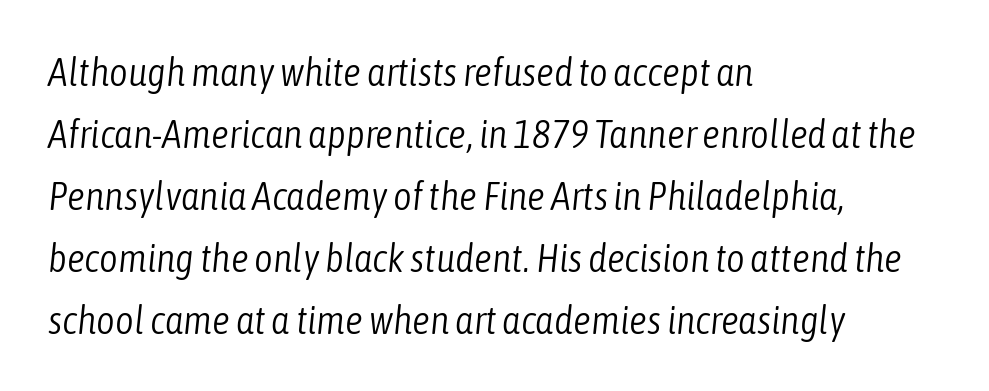
{"italic": "yes", "lean": "right", "slant_degrees": 6, "bold": "no", "weight": "light", "width": "condensed", "stroke_contrast": "low", "x_height": "medium", "monospaced": "no", "underline": "no", "align": "left", "line_spacing": "normal", "line_spacing_ratio": 1.55, "letter_spacing": "normal", "letter_spacing_em": 0.0, "glyph_px": 40}
